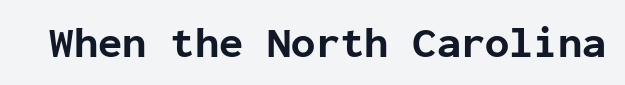
{"serif": "no", "italic": "no", "bold": "yes", "weight": "bold", "width": "normal", "stroke_contrast": "low", "x_height": "medium", "monospaced": "yes", "underline": "no", "letter_spacing": "normal", "letter_spacing_em": 0.0, "glyph_px": 44}
